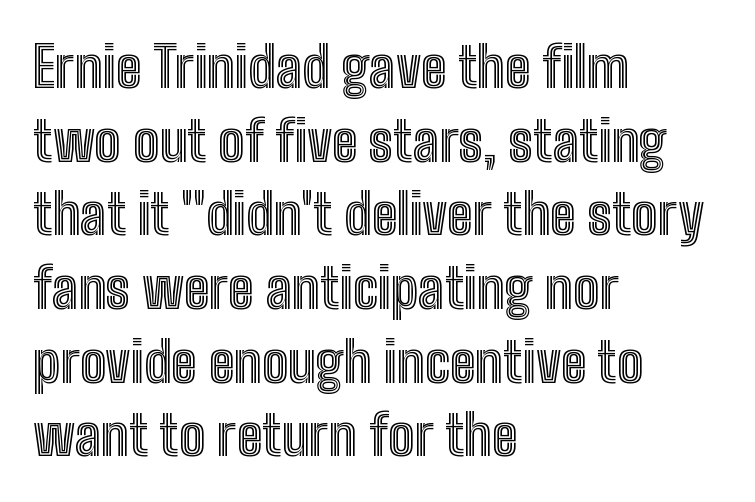
This is the regular roman posture of the typeface. The letterforms sit shoulder to shoulder at normal distance. Reading down the block, your eye returns to a fixed left position each line. Is this a fixed-width face? No — the glyphs have proportional, varying widths.
